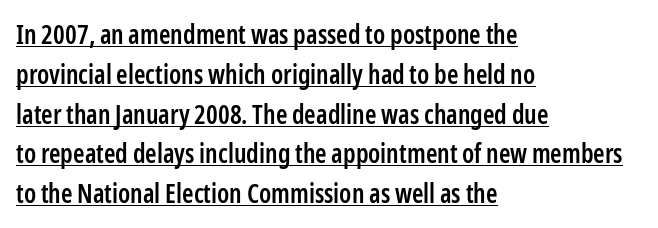
Q: Is the text bold? A: Semi-bold.
Q: Is the text italic (slanted)? A: No, it is upright.
Q: Is the text underlined? A: Yes.
Q: How is the paragraph aligned? A: Left-aligned.
Q: Is the spacing between letters normal or unusually wide? A: Normal.
Q: Is the spacing between lines tight, normal or loose? A: Normal.
